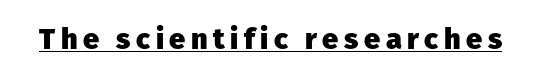
The image shows 29 px heavy sans-serif type, upright; set underlined; low stroke contrast and a medium x-height.
